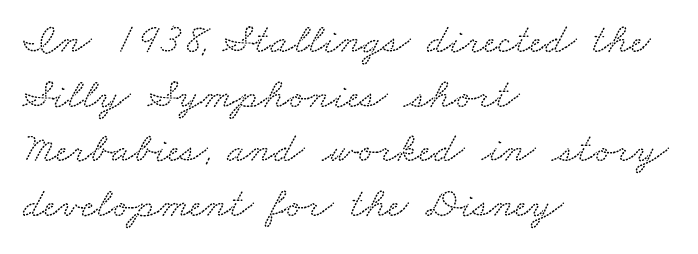
{"width": "wide", "stroke_contrast": "low", "x_height": "small", "monospaced": "no", "underline": "no", "align": "left", "line_spacing": "normal", "line_spacing_ratio": 1.27, "letter_spacing": "normal", "letter_spacing_em": 0.0, "glyph_px": 43}
